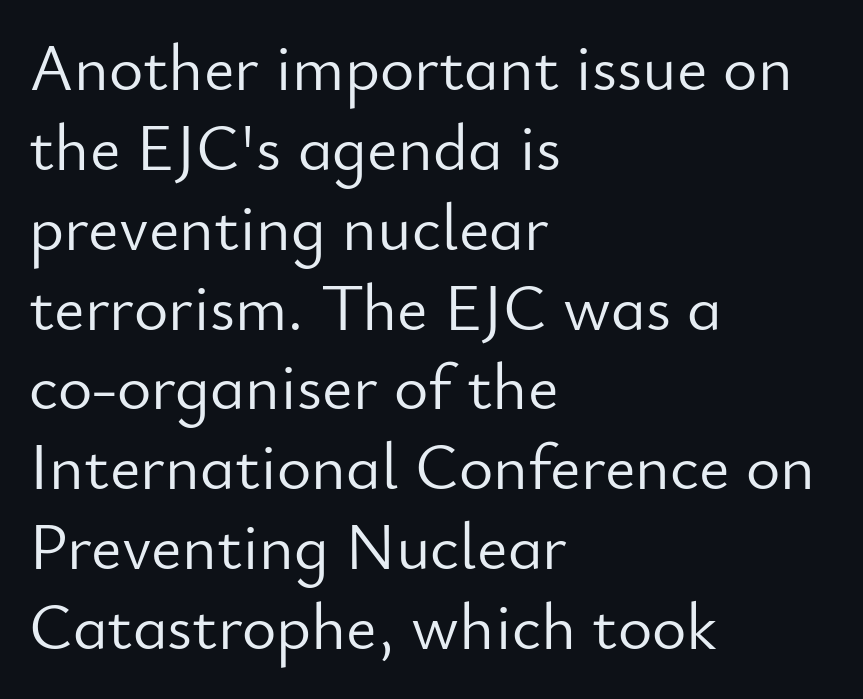
The image shows 66 px light sans-serif type, upright; set left-aligned, line spacing 1.21x, normal letter spacing, not underlined; low stroke contrast and a small x-height.
